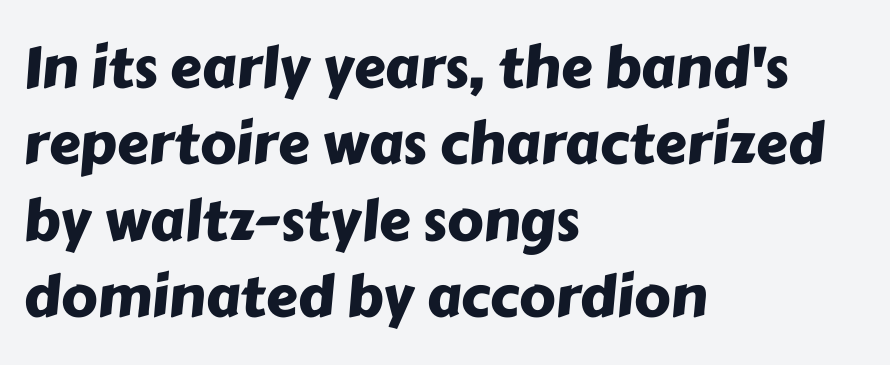
Look at the bottom of the vertical strokes: they stop flat, with no serifs. The leading is moderate, giving the passage an even texture. The foot of each line stays bare and open. A student would call this left alignment; a typographer would say flush left, rag right. A typesetter would call this proportional, since set widths differ per character. The passage shown has conventional tracking throughout.
